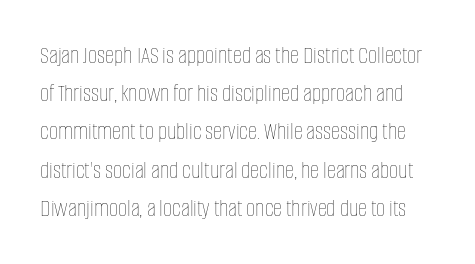
Does extra space separate the letters? No, they use regular spacing. Is this a heavy cut? Hardly; it is regular or lighter. Each new line begins a customary step beneath the previous one. Vertical strokes here are truly vertical. Has an underline been added? It has not.
